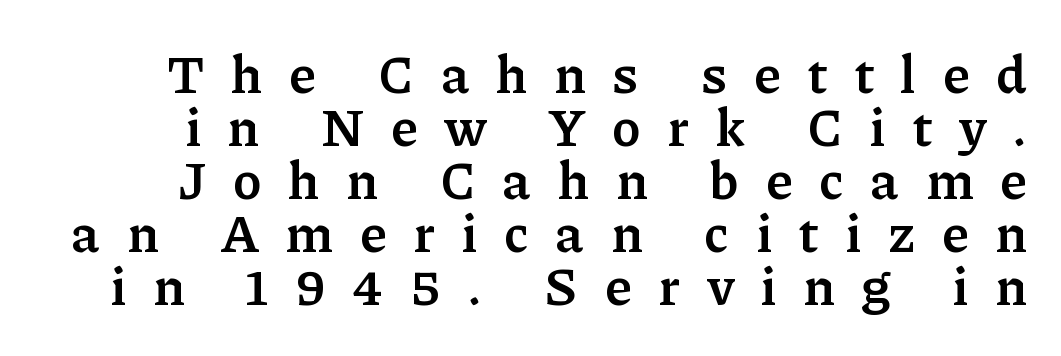
{"serif": "yes", "italic": "no", "bold": "yes", "weight": "semibold", "width": "normal", "stroke_contrast": "low", "x_height": "medium", "monospaced": "no", "underline": "no", "line_spacing": "tight", "line_spacing_ratio": 1.0, "letter_spacing": "wide", "letter_spacing_em": 0.5, "glyph_px": 53}
